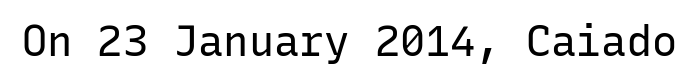
{"serif": "no", "italic": "no", "bold": "no", "weight": "regular", "width": "normal", "stroke_contrast": "low", "x_height": "medium", "monospaced": "yes", "underline": "no", "letter_spacing": "normal", "letter_spacing_em": 0.0, "glyph_px": 42}
